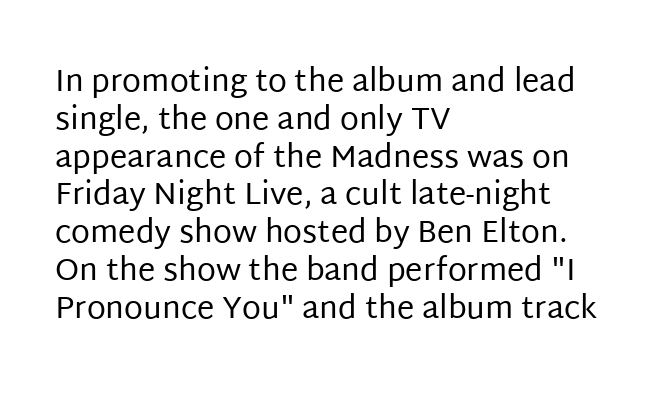
{"serif": "no", "italic": "no", "bold": "no", "weight": "regular", "width": "normal", "stroke_contrast": "low", "x_height": "large", "monospaced": "no", "underline": "no", "align": "left", "line_spacing_ratio": 1.22, "letter_spacing": "normal", "letter_spacing_em": 0.0, "glyph_px": 31}
